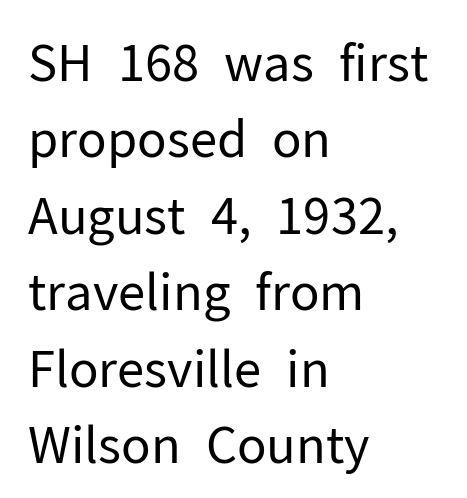
The image shows 50 px regular-weight sans-serif type, upright; set left-aligned, normal line spacing (1.53x), normal letter spacing, not underlined; low stroke contrast and a medium x-height.
